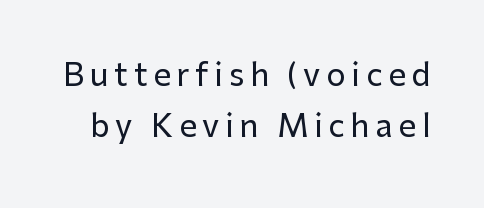
Q: Is the text italic (slanted)? A: No, it is upright.
Q: Is the typeface a serif or a sans-serif typeface? A: Sans-serif.
Q: Is the text underlined? A: No.
Q: Is the spacing between lines tight, normal or loose? A: Normal.
Q: Width (condensed, normal, or wide)? A: Normal.
Q: Stroke contrast? A: Low.
Q: x-height? A: Medium.
Q: Monospaced? A: No.
